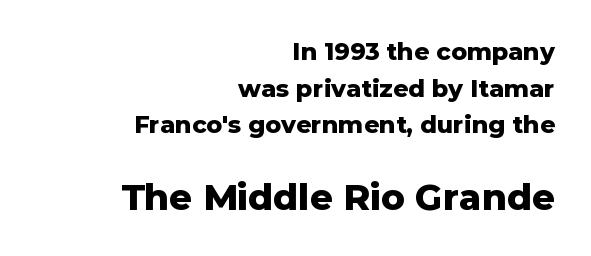
{"serif": "no", "italic": "no", "bold": "yes", "weight": "heavy", "width": "normal", "stroke_contrast": "low", "x_height": "medium", "monospaced": "no", "underline": "no", "align": "right", "line_spacing": "normal", "line_spacing_ratio": 1.53, "letter_spacing": "normal", "letter_spacing_em": 0.0, "larger_block": "second", "size_ratio": 1.5, "glyph_px": 36}
